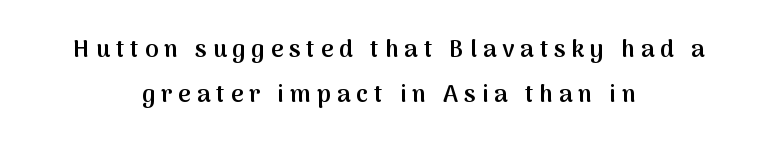
The whitespace from short lines is split evenly between both sides. This rendering widens character spacing well past its baseline value. The space directly below the letters is spotless. As a designer I'd log this as weight 600, semibold. Characters remain perfectly vertical along every line.
